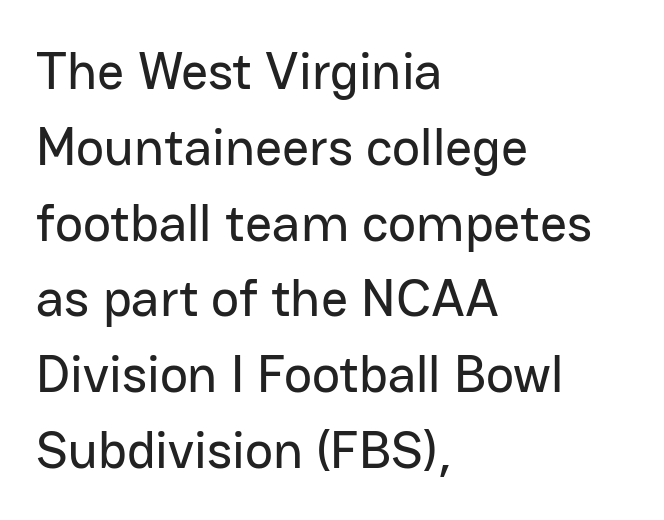
Q: Is the text italic (slanted)? A: No, it is upright.
Q: Is the typeface a serif or a sans-serif typeface? A: Sans-serif.
Q: Is the text underlined? A: No.
Q: How is the paragraph aligned? A: Left-aligned.
Q: Is the spacing between letters normal or unusually wide? A: Normal.
Q: Is the spacing between lines tight, normal or loose? A: Normal.
Q: Width (condensed, normal, or wide)? A: Normal.
Q: Stroke contrast? A: Low.
Q: x-height? A: Medium.
Q: Monospaced? A: No.
